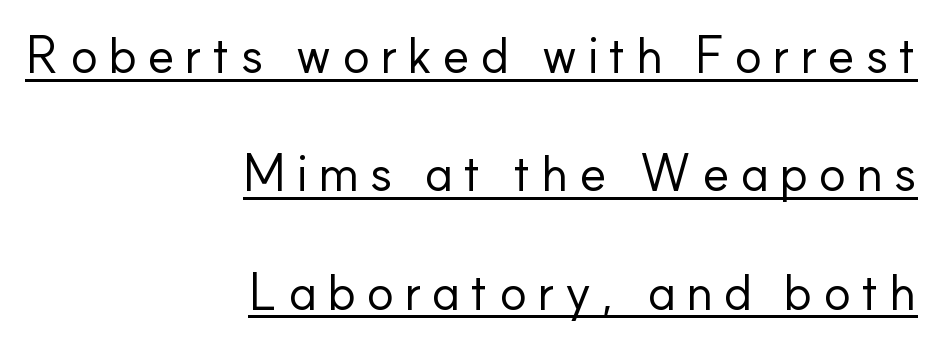
{"serif": "no", "italic": "no", "bold": "no", "weight": "regular", "width": "normal", "stroke_contrast": "low", "x_height": "small", "monospaced": "no", "underline": "yes", "align": "right", "line_spacing": "loose", "line_spacing_ratio": 2.32, "glyph_px": 51}
